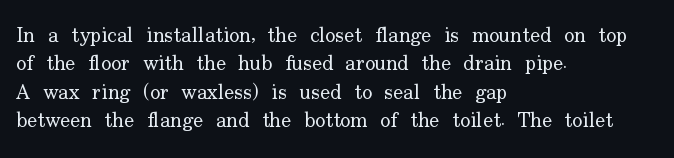
The image shows 21 px text type, upright; set left-aligned, normal line spacing (1.35x), normal letter spacing, not underlined.
